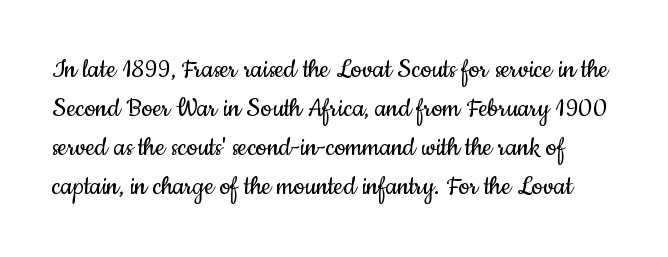
Weight: in the light-to-regular range. The letterforms sit shoulder to shoulder at normal distance. The font family rendered here belongs to the sans-serif group. Each letter keeps its own natural width here, so spacing adapts to shape. Evenly set lines give the paragraph a standard silhouette.
